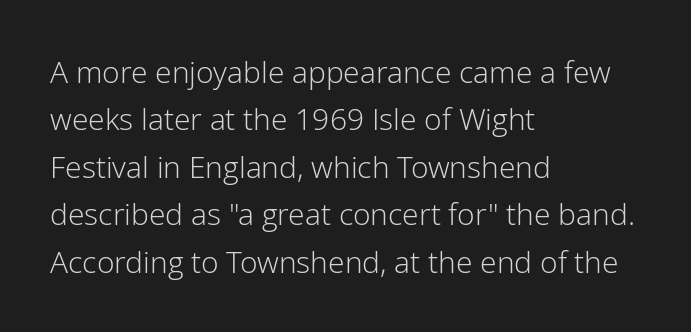
The image shows 30 px light sans-serif type, upright; set left-aligned, normal line spacing (1.58x), normal letter spacing, not underlined; low stroke contrast and a medium x-height.
